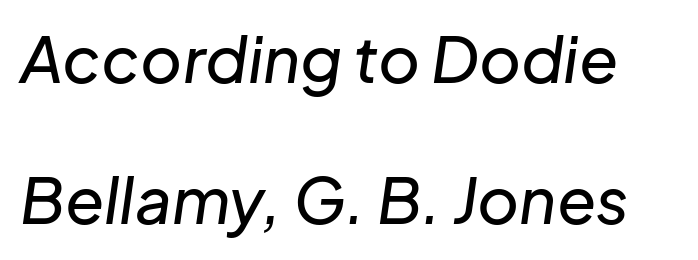
The specimen reads as italic at a glance. The face used here is rendered with its standard letterfit. You could not count columns in this text — the font is proportionally spaced. Whoever set this chose breathing room over compactness in the vertical rhythm.
